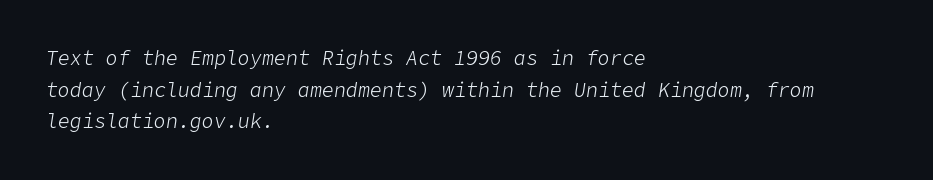
Q: Is the text bold? A: No.
Q: Is the text italic (slanted)? A: Yes, it leans right by about 9 degrees.
Q: Is the text underlined? A: No.
Q: How is the paragraph aligned? A: Left-aligned.
Q: Is the spacing between letters normal or unusually wide? A: Normal.
Q: Is the spacing between lines tight, normal or loose? A: Normal.
